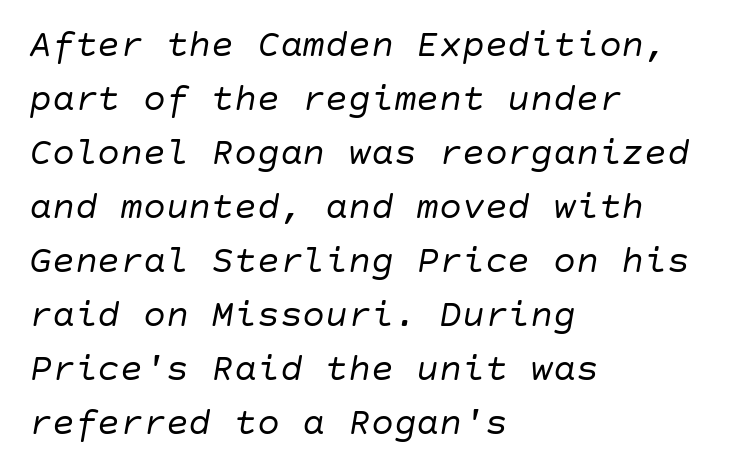
An italicized treatment has been applied to the whole sample. This sample keeps an unexceptional amount of space between lines. Caption: face not bold, strokes unweighted. Lines of text with bare space underneath. In terms of letterspacing, this is plain default setting. The text block is weighted toward the left margin, trailing off unevenly rightward.
